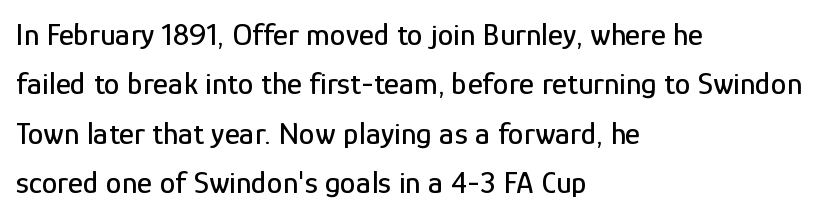
Line beginnings align vertically; line endings do not. The gaps between neighbouring characters are ordinary and unremarkable. The typography opts for an upright posture over an oblique one. The lines sit at an ordinary, default distance from one another.
